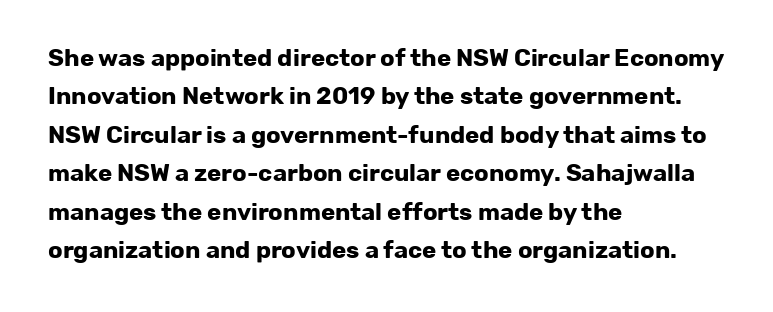
Q: Is the text bold? A: Yes.
Q: Is the text italic (slanted)? A: No, it is upright.
Q: Is the text underlined? A: No.
Q: How is the paragraph aligned? A: Left-aligned.
Q: Is the spacing between letters normal or unusually wide? A: Normal.
Q: Is the spacing between lines tight, normal or loose? A: Normal.
